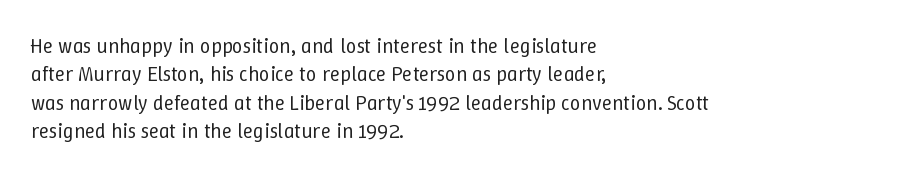
Evenly set lines give the paragraph a standard silhouette. Students, note that the glyphs here touch the page at normal intervals. In terms of posture, this sample is upright. Typeset ragged right — the left edge is the straight one.
